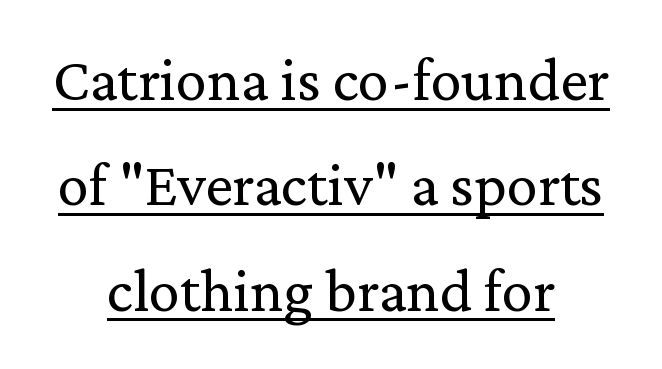
The image shows 62 px regular-weight serif type, upright; set centered, normal line spacing (1.7x), normal letter spacing, underlined; low stroke contrast and a medium x-height.
